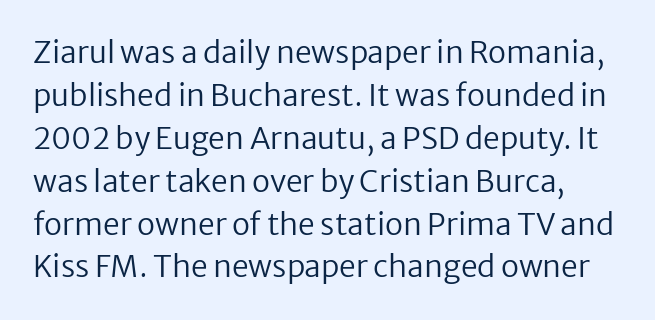
The image shows 30 px regular-weight sans-serif type, upright; set normal line spacing (1.43x), normal letter spacing, not underlined; low stroke contrast and a medium x-height.
